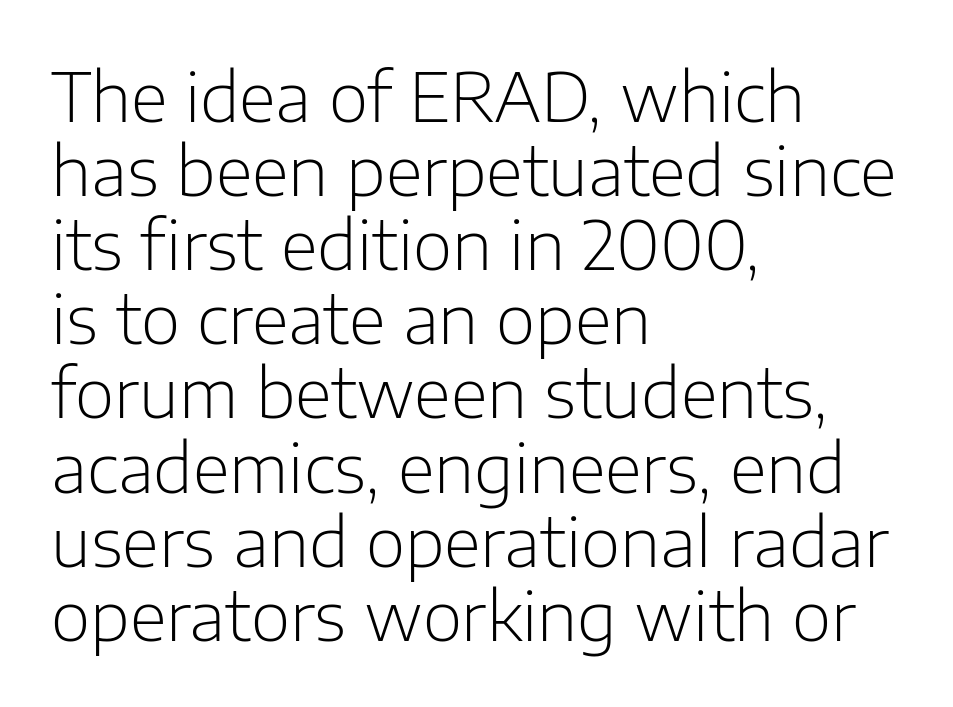
The letters advance in unequal steps, a hallmark of proportional type. Is this a heavy cut? Hardly; it is regular or lighter. Tall strokes in this sample are plumb rather than angled. Type style note: lacks serifs.
